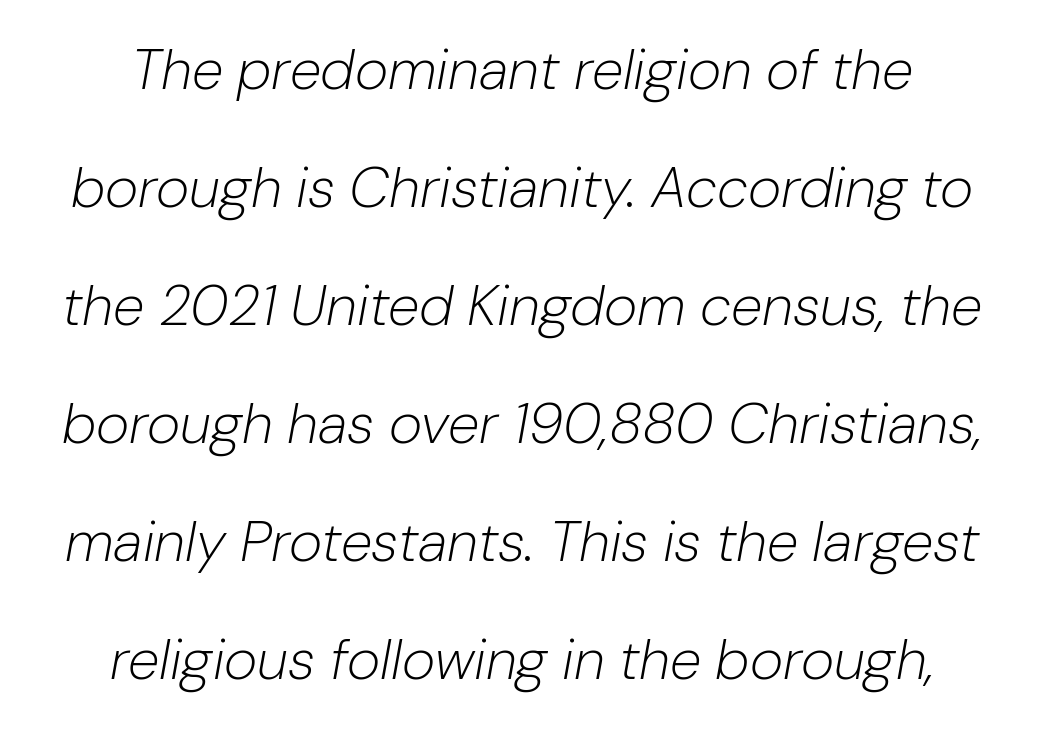
Designer's note — italics engaged. You could not count columns in this text — the font is proportionally spaced. Think standard paragraph weight, or any step lighter than that. This block would shrink considerably if given ordinary leading; it's expanded now. Letter spacing: default.
